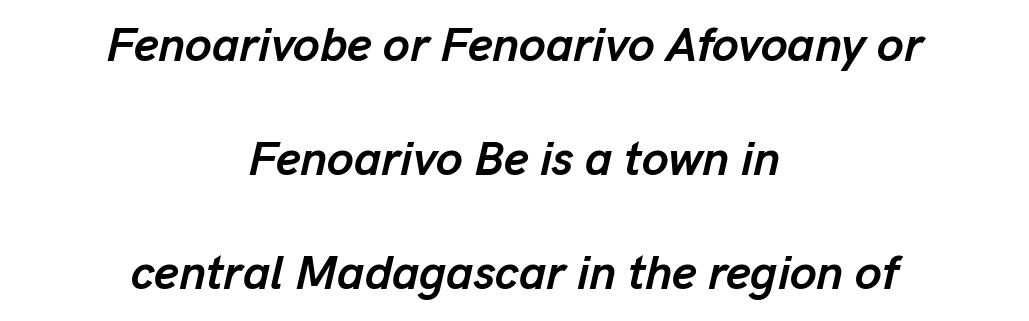
The image shows 48 px semibold type, italic (leaning right); set centered, loose line spacing (2.37x), normal letter spacing, not underlined; low stroke contrast and a medium x-height.
